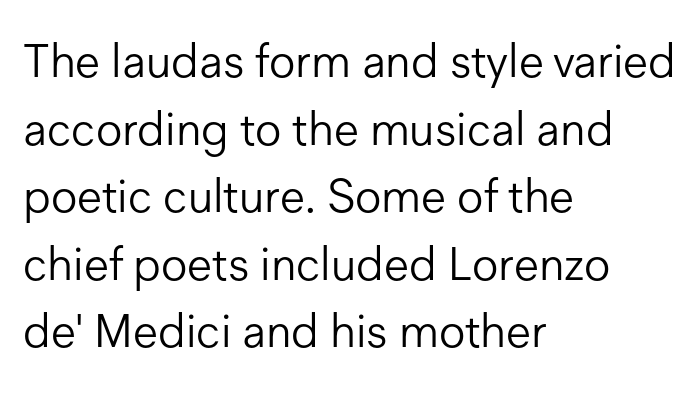
The gaps between neighbouring characters are ordinary and unremarkable. The gap between lines stays unmarked. Nope, not italic — everything's standing straight. A typesetter would label this face a sans. This reads as an unemphasized weight, regular at the heaviest. Baseline-to-baseline distance is the conventional proportion of letter height.
